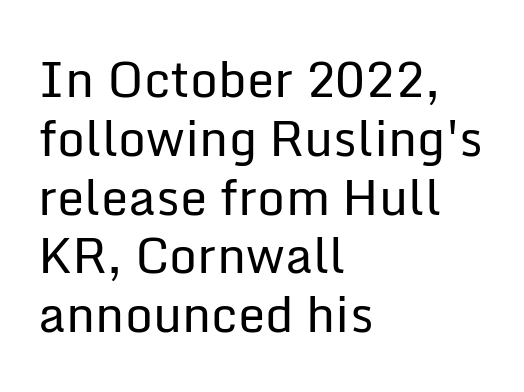
Each letter's strokes conclude bluntly, with no projecting serifs. This rendering leaves character spacing at its baseline value. You can tell it's not italic because the verticals are truly vertical. This sample is left-justified, so line endings fall wherever the words run out. Vertical stems look standard width or narrower in stroke.
